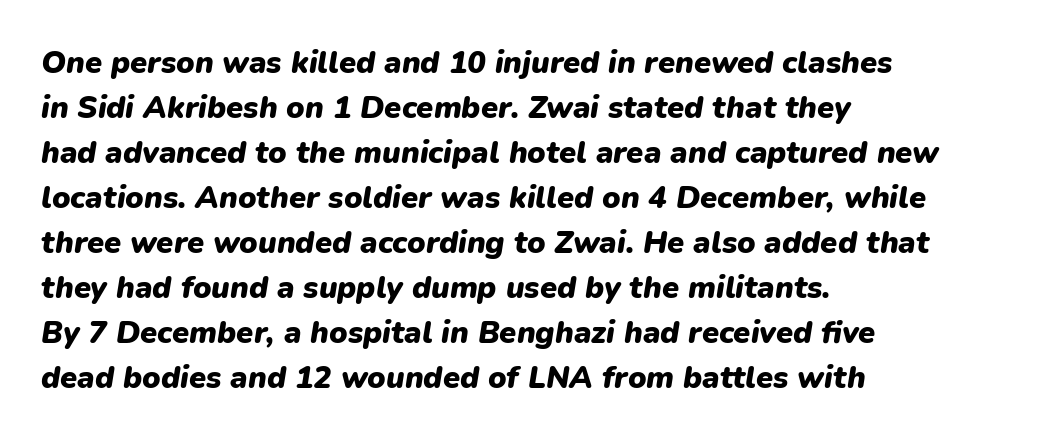
Q: Is the text bold? A: Yes.
Q: Is the text italic (slanted)? A: Yes, it leans right by about 9 degrees.
Q: Is the text underlined? A: No.
Q: How is the paragraph aligned? A: Left-aligned.
Q: Is the spacing between letters normal or unusually wide? A: Normal.
Q: Is the spacing between lines tight, normal or loose? A: Normal.
Q: Width (condensed, normal, or wide)? A: Normal.
Q: Stroke contrast? A: Low.
Q: x-height? A: Medium.
Q: Monospaced? A: No.
